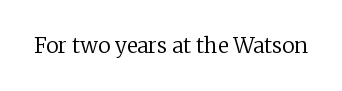
{"italic": "no", "bold": "no", "underline": "no", "letter_spacing": "normal", "letter_spacing_em": 0.0, "glyph_px": 21}
